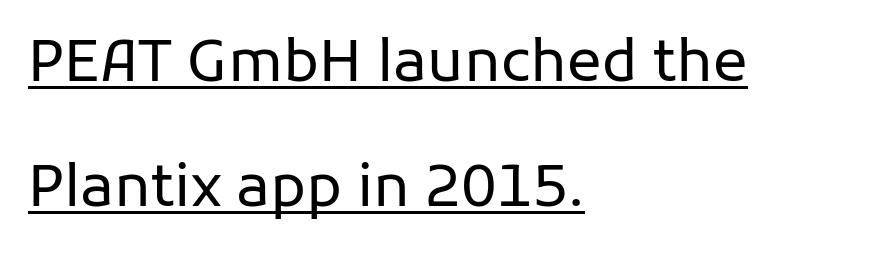
Q: Is the text bold? A: No.
Q: Is the text italic (slanted)? A: No, it is upright.
Q: Is the typeface a serif or a sans-serif typeface? A: Sans-serif.
Q: Is the text underlined? A: Yes.
Q: How is the paragraph aligned? A: Left-aligned.
Q: Is the spacing between letters normal or unusually wide? A: Normal.
Q: Is the spacing between lines tight, normal or loose? A: Loose.
Q: Width (condensed, normal, or wide)? A: Normal.
Q: Stroke contrast? A: Low.
Q: x-height? A: Medium.
Q: Monospaced? A: No.
